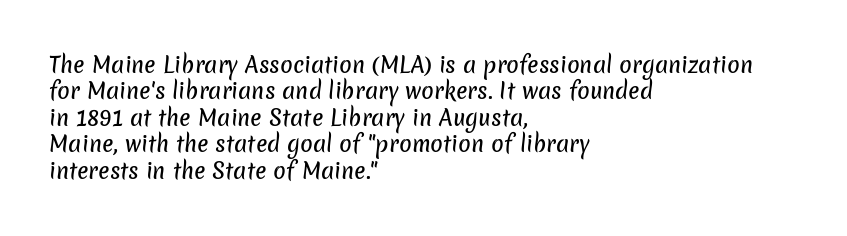
The lines sit at an ordinary, default distance from one another. A clean baseline with only descenders dipping below it. Is the letter spacing exaggerated? No — it looks like the ordinary default. One-word summary of the alignment: left.
